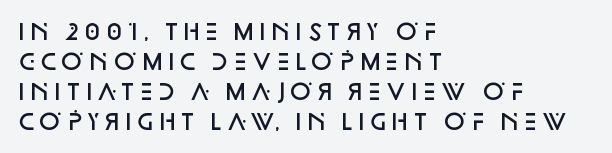
The image shows 22 px text type, upright; set left-aligned, normal line spacing (1.36x), normal letter spacing, not underlined.
